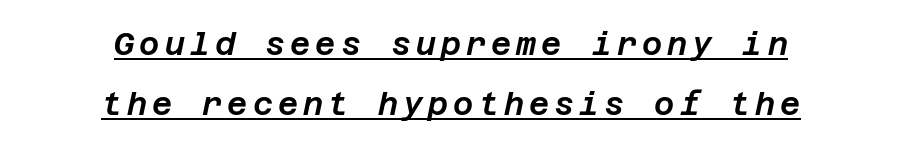
{"italic": "yes", "lean": "right", "slant_degrees": 12, "width": "normal", "stroke_contrast": "low", "x_height": "large", "underline": "yes", "align": "center", "line_spacing": "loose", "line_spacing_ratio": 1.93, "glyph_px": 31}
